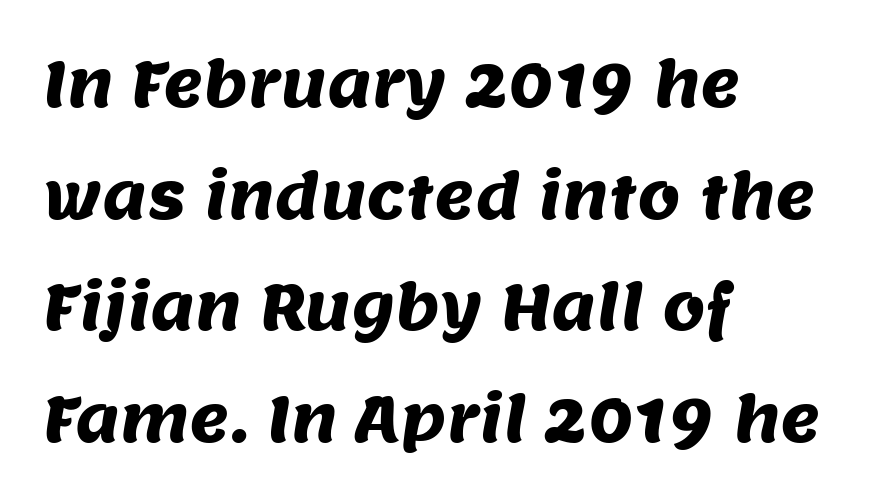
{"serif": "no", "width": "normal", "stroke_contrast": "medium", "x_height": "large", "monospaced": "no", "underline": "no", "align": "left", "line_spacing_ratio": 1.83, "letter_spacing": "normal", "letter_spacing_em": 0.0, "glyph_px": 61}
